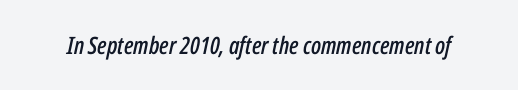
Is the letter spacing exaggerated? No — it looks like the ordinary default. The words here are not underlined. Every character sits at an angle, as italics do.
